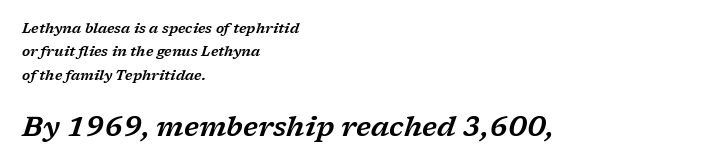
{"serif": "yes", "italic": "yes", "lean": "right", "slant_degrees": 17, "width": "wide", "stroke_contrast": "low", "x_height": "medium", "monospaced": "no", "underline": "no", "align": "left", "line_spacing": "normal", "line_spacing_ratio": 1.67, "letter_spacing": "normal", "letter_spacing_em": 0.0, "larger_block": "second", "size_ratio": 2.0, "glyph_px": 28}
